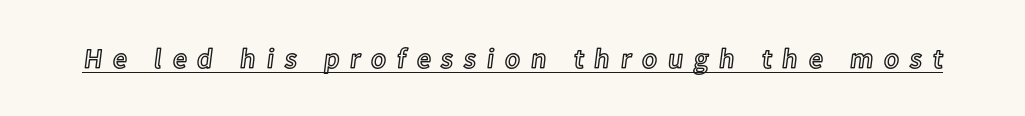
Q: Is the text italic (slanted)? A: Yes.
Q: Is the text underlined? A: Yes.
Q: Is the spacing between letters normal or unusually wide? A: Unusually wide.
Q: Width (condensed, normal, or wide)? A: Normal.
Q: x-height? A: Medium.
Q: Monospaced? A: No.
